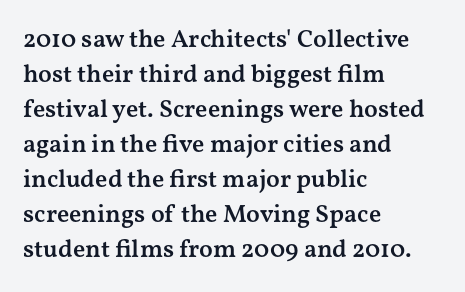
{"italic": "no", "bold": "semi", "underline": "no", "align": "left", "line_spacing": "normal", "line_spacing_ratio": 1.4, "letter_spacing": "normal", "letter_spacing_em": 0.0, "glyph_px": 25}
